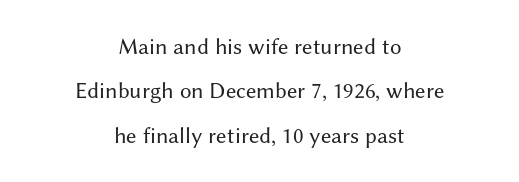
Q: Is the text bold? A: No.
Q: Is the text italic (slanted)? A: No, it is upright.
Q: Is the text underlined? A: No.
Q: How is the paragraph aligned? A: Centered.
Q: Is the spacing between letters normal or unusually wide? A: Normal.
Q: Is the spacing between lines tight, normal or loose? A: Loose.
